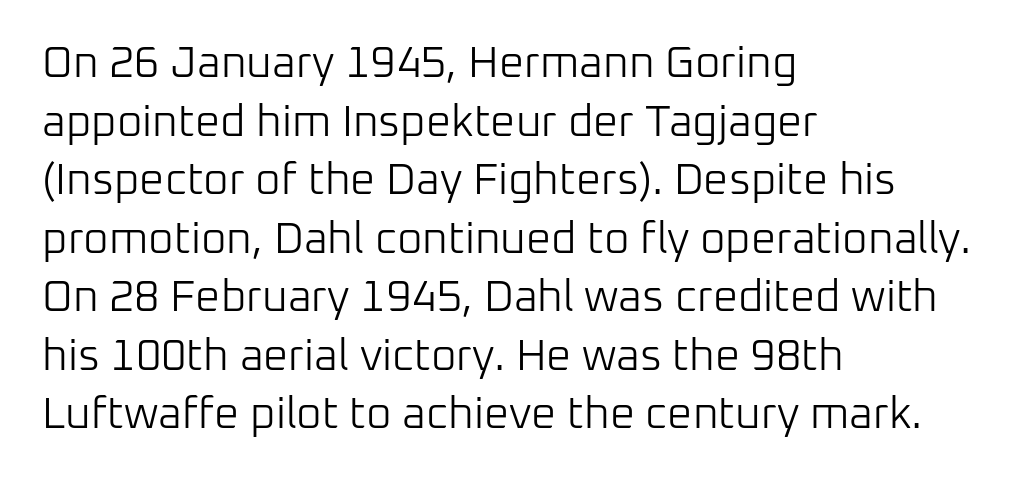
{"serif": "no", "italic": "no", "bold": "no", "weight": "light", "width": "normal", "stroke_contrast": "low", "x_height": "medium", "monospaced": "no", "underline": "no", "align": "left", "line_spacing": "normal", "line_spacing_ratio": 1.33, "letter_spacing": "normal", "letter_spacing_em": 0.0, "glyph_px": 44}
